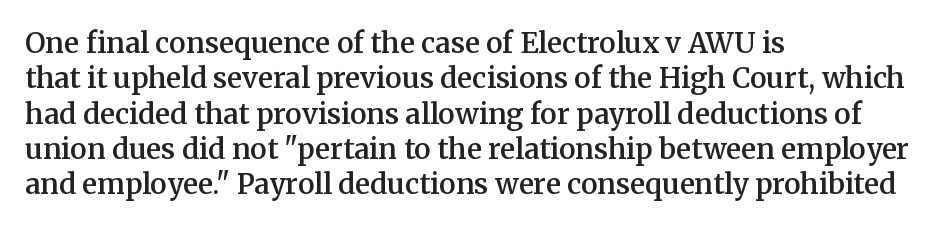
Q: Is the text bold? A: Semi-bold.
Q: Is the text italic (slanted)? A: No, it is upright.
Q: Is the typeface a serif or a sans-serif typeface? A: Serif.
Q: Is the text underlined? A: No.
Q: How is the paragraph aligned? A: Left-aligned.
Q: Is the spacing between letters normal or unusually wide? A: Normal.
Q: Is the spacing between lines tight, normal or loose? A: Normal.
Q: Width (condensed, normal, or wide)? A: Normal.
Q: Stroke contrast? A: Medium.
Q: x-height? A: Medium.
Q: Monospaced? A: No.
